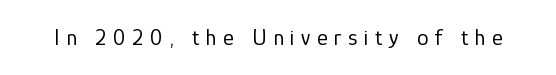
{"italic": "no", "bold": "no", "underline": "no", "letter_spacing": "wide", "letter_spacing_em": 0.28, "glyph_px": 23}
